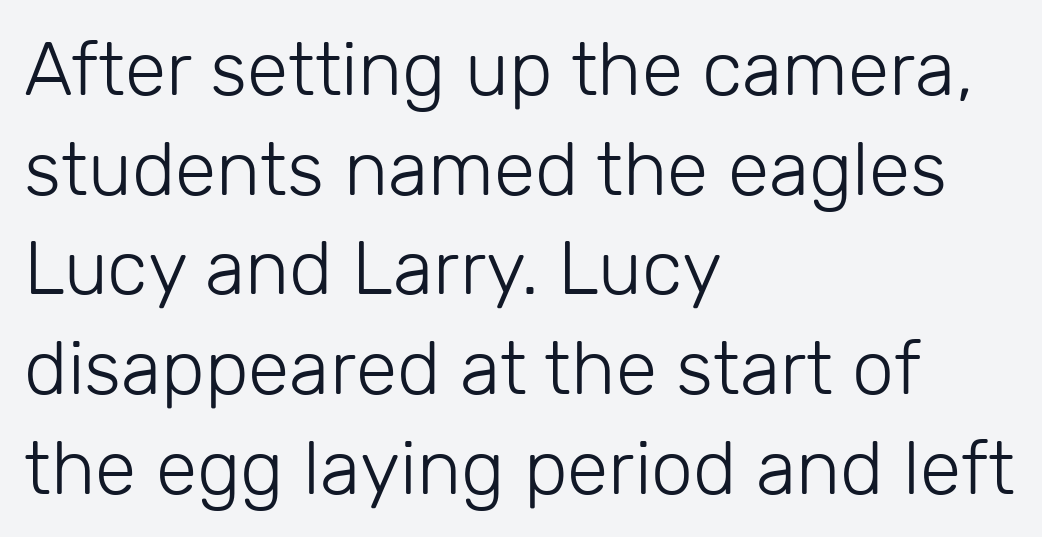
Q: Is the text bold? A: No.
Q: Is the text italic (slanted)? A: No, it is upright.
Q: Is the typeface a serif or a sans-serif typeface? A: Sans-serif.
Q: Is the text underlined? A: No.
Q: How is the paragraph aligned? A: Left-aligned.
Q: Is the spacing between letters normal or unusually wide? A: Normal.
Q: Is the spacing between lines tight, normal or loose? A: Normal.
Q: Width (condensed, normal, or wide)? A: Normal.
Q: Stroke contrast? A: Low.
Q: x-height? A: Medium.
Q: Monospaced? A: No.
